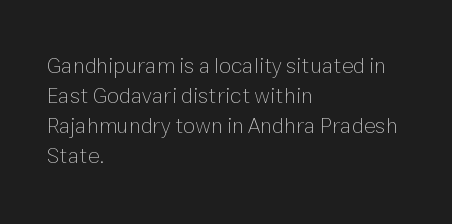
The letterforms sit shoulder to shoulder at normal distance. The space directly below the letters is spotless. Counters stay open thanks to moderate or lighter strokes. The vertical gap from one line to the next is medium. Ascenders rise straight up at ninety degrees. The ragged edge is on the right, which tells us the setting is flush left.
